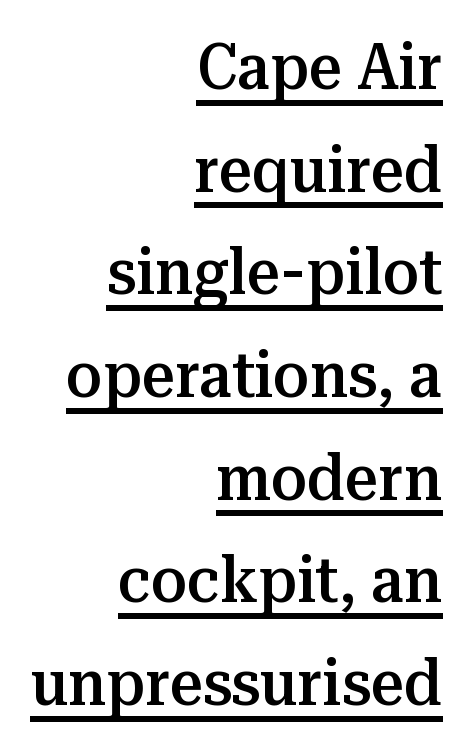
The image shows 65 px semibold serif type, upright; set right-aligned, normal line spacing (1.58x), normal letter spacing, underlined; medium stroke contrast and a medium x-height.
